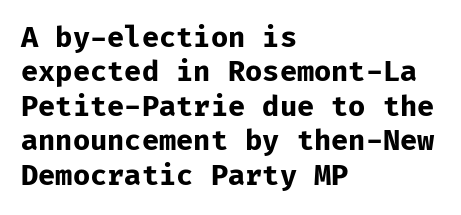
Tracking value appears to be zero — textbook default spacing. Reading down the block, your eye returns to a fixed left position each line. Observe the absence of serifs on each vertical stroke in this sample. The letters march in equal steps, a hallmark of fixed-pitch type. The typesetting leans heavy: a genuine bold.
